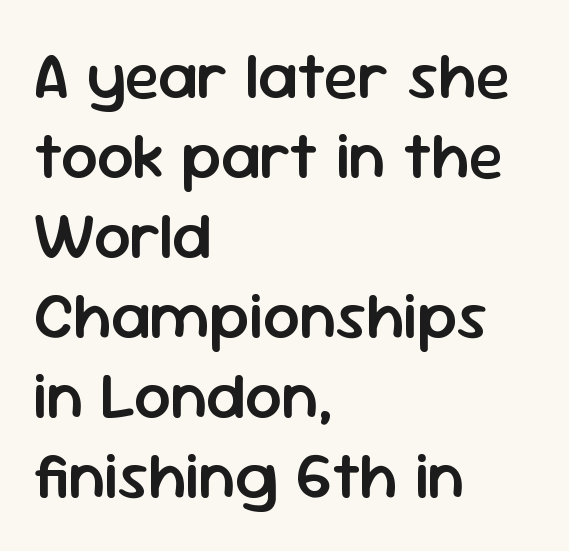
{"serif": "no", "italic": "no", "bold": "semi", "weight": "semibold", "width": "normal", "stroke_contrast": "low", "x_height": "medium", "monospaced": "no", "underline": "no", "align": "left", "line_spacing_ratio": 1.23, "letter_spacing": "normal", "letter_spacing_em": 0.0, "glyph_px": 65}
